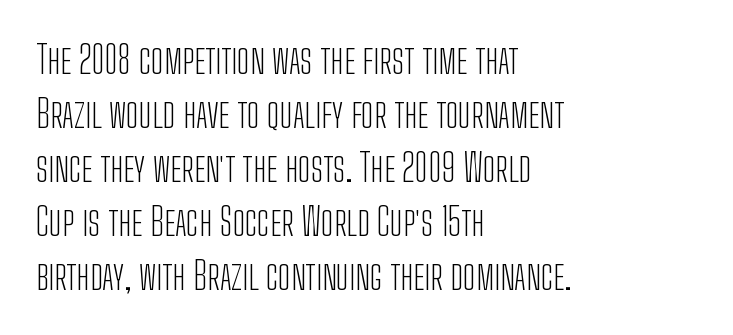
Q: Is the text bold? A: No.
Q: Is the text italic (slanted)? A: No, it is upright.
Q: Is the typeface a serif or a sans-serif typeface? A: Sans-serif.
Q: Is the text underlined? A: No.
Q: How is the paragraph aligned? A: Left-aligned.
Q: Is the spacing between letters normal or unusually wide? A: Normal.
Q: Is the spacing between lines tight, normal or loose? A: Normal.
Q: Width (condensed, normal, or wide)? A: Condensed.
Q: Stroke contrast? A: Low.
Q: x-height? A: Medium.
Q: Monospaced? A: No.
